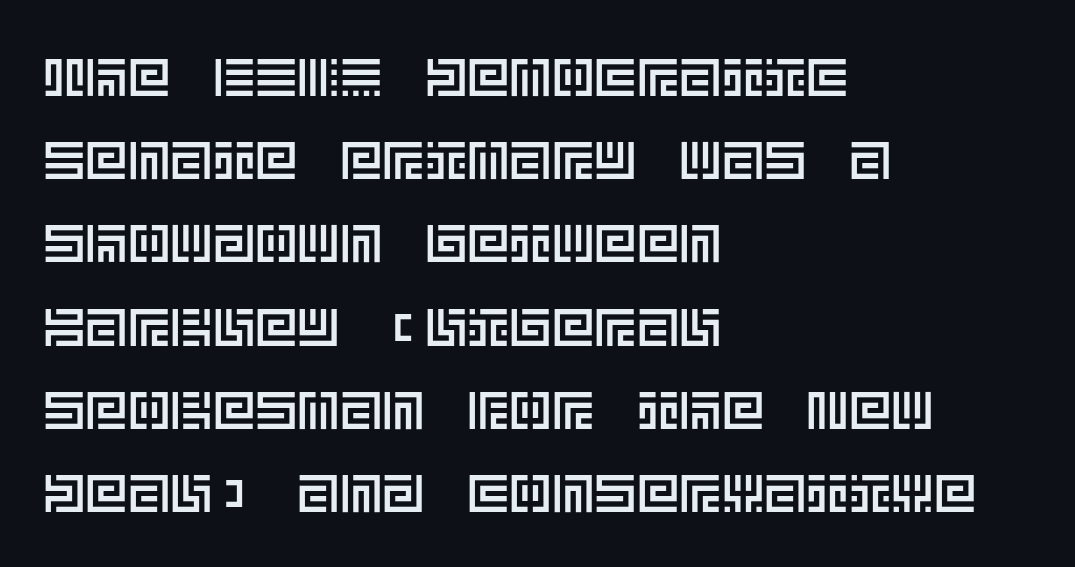
{"italic": "no", "width": "normal", "x_height": "large", "underline": "no", "align": "left", "line_spacing": "normal", "line_spacing_ratio": 1.57, "letter_spacing": "normal", "letter_spacing_em": 0.0, "glyph_px": 53}
